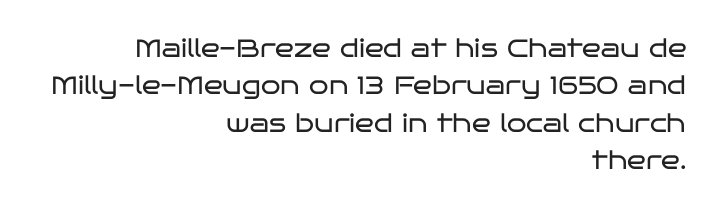
Q: Is the text bold? A: No.
Q: Is the text italic (slanted)? A: No, it is upright.
Q: Is the text underlined? A: No.
Q: How is the paragraph aligned? A: Right-aligned.
Q: Is the spacing between letters normal or unusually wide? A: Normal.
Q: Is the spacing between lines tight, normal or loose? A: Normal.
